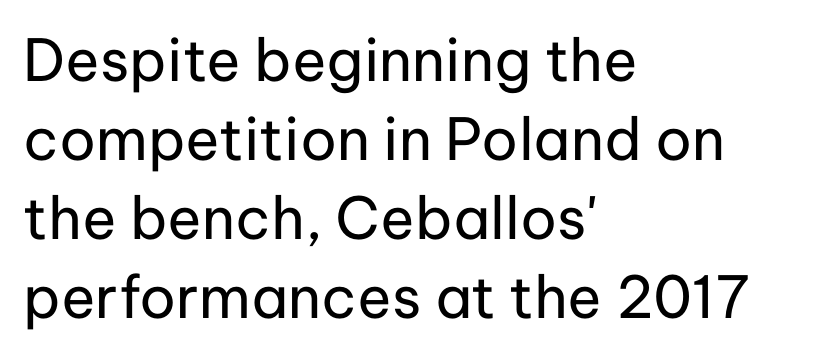
{"serif": "no", "italic": "no", "bold": "no", "weight": "regular", "width": "normal", "stroke_contrast": "low", "x_height": "medium", "monospaced": "no", "underline": "no", "align": "left", "line_spacing": "normal", "line_spacing_ratio": 1.36, "letter_spacing": "normal", "letter_spacing_em": 0.0, "glyph_px": 58}
